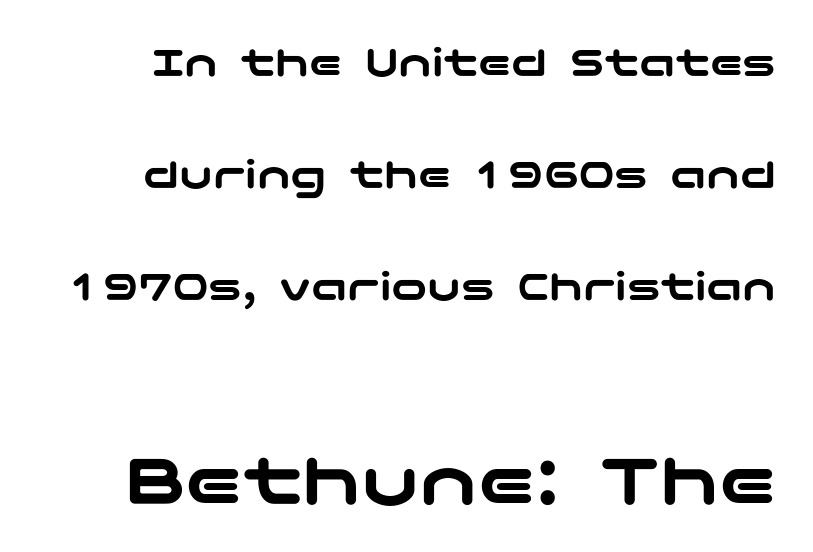
{"serif": "no", "italic": "no", "width": "wide", "stroke_contrast": "low", "x_height": "medium", "underline": "no", "line_spacing": "loose", "line_spacing_ratio": 2.49, "letter_spacing": "normal", "letter_spacing_em": 0.0, "larger_block": "second", "size_ratio": 1.73, "glyph_px": 78}
